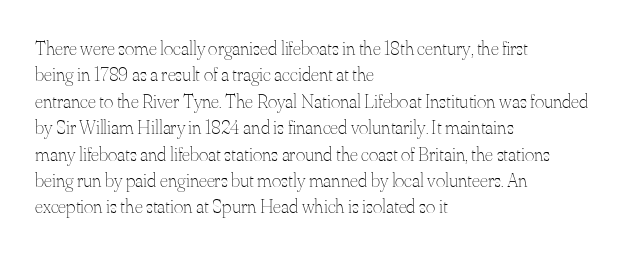
The image shows 20 px text type, upright; set left-aligned, normal line spacing (1.32x), normal letter spacing, not underlined.
